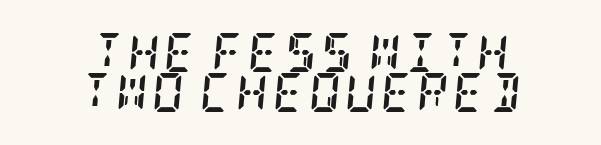
Q: Is the text bold? A: Yes.
Q: Is the text italic (slanted)? A: Yes, it leans right by about 5 degrees.
Q: Is the typeface a serif or a sans-serif typeface? A: Serif.
Q: Is the text underlined? A: No.
Q: How is the paragraph aligned? A: Centered.
Q: Is the spacing between lines tight, normal or loose? A: Tight.
Q: Width (condensed, normal, or wide)? A: Condensed.
Q: Stroke contrast? A: Low.
Q: x-height? A: Large.
